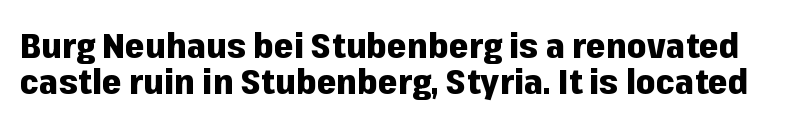
{"serif": "no", "italic": "no", "bold": "yes", "weight": "heavy", "width": "normal", "stroke_contrast": "low", "x_height": "medium", "monospaced": "no", "underline": "no", "line_spacing": "tight", "line_spacing_ratio": 1.02, "letter_spacing": "normal", "letter_spacing_em": 0.0, "glyph_px": 35}
